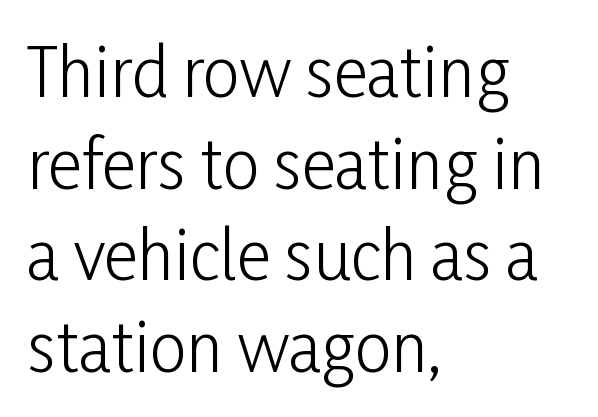
Q: Is the text bold? A: No.
Q: Is the text italic (slanted)? A: No, it is upright.
Q: Is the typeface a serif or a sans-serif typeface? A: Sans-serif.
Q: Is the text underlined? A: No.
Q: How is the paragraph aligned? A: Left-aligned.
Q: Is the spacing between letters normal or unusually wide? A: Normal.
Q: Is the spacing between lines tight, normal or loose? A: Normal.
Q: Width (condensed, normal, or wide)? A: Condensed.
Q: Stroke contrast? A: Low.
Q: x-height? A: Medium.
Q: Monospaced? A: No.
